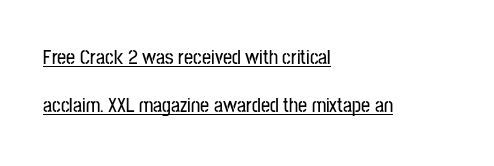
Q: Is the text italic (slanted)? A: No, it is upright.
Q: Is the text underlined? A: Yes.
Q: How is the paragraph aligned? A: Left-aligned.
Q: Is the spacing between letters normal or unusually wide? A: Normal.
Q: Is the spacing between lines tight, normal or loose? A: Loose.
